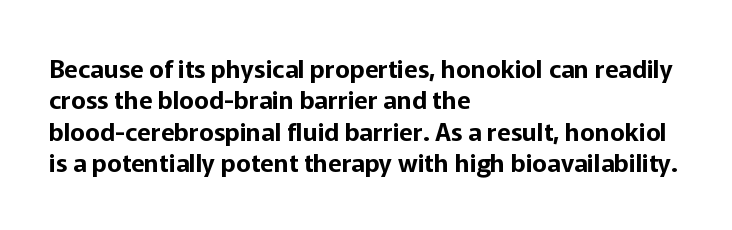
{"italic": "no", "underline": "no", "align": "left", "line_spacing": "normal", "line_spacing_ratio": 1.26, "letter_spacing": "normal", "letter_spacing_em": 0.0, "glyph_px": 25}
